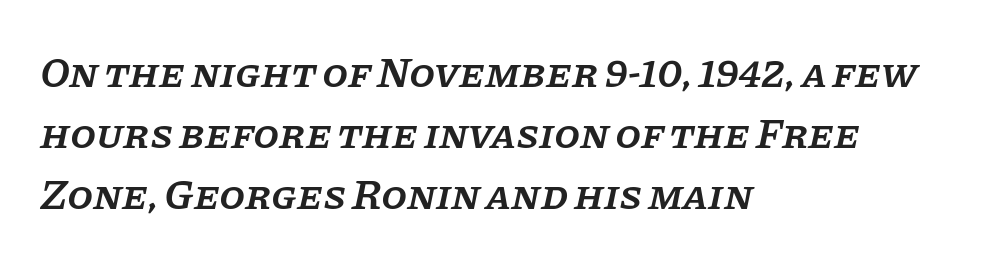
{"serif": "yes", "italic": "yes", "lean": "right", "slant_degrees": 11, "bold": "semi", "weight": "semibold", "width": "normal", "stroke_contrast": "low", "x_height": "large", "monospaced": "no", "underline": "no", "align": "left", "line_spacing": "normal", "line_spacing_ratio": 1.45, "letter_spacing": "normal", "letter_spacing_em": 0.0, "glyph_px": 42}
